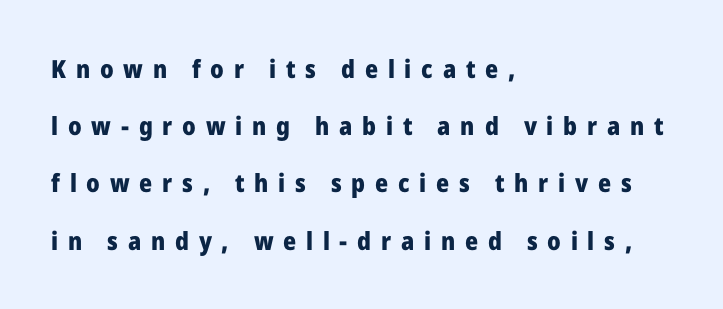
Q: Is the text bold? A: Yes.
Q: Is the text italic (slanted)? A: No, it is upright.
Q: Is the text underlined? A: No.
Q: How is the paragraph aligned? A: Left-aligned.
Q: Is the spacing between letters normal or unusually wide? A: Unusually wide.
Q: Is the spacing between lines tight, normal or loose? A: Loose.
